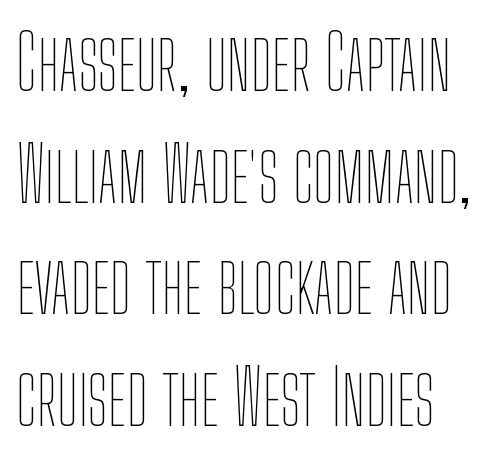
Q: Is the text bold? A: No.
Q: Is the text italic (slanted)? A: No, it is upright.
Q: Is the text underlined? A: No.
Q: How is the paragraph aligned? A: Left-aligned.
Q: Is the spacing between letters normal or unusually wide? A: Normal.
Q: Is the spacing between lines tight, normal or loose? A: Normal.
Q: Width (condensed, normal, or wide)? A: Condensed.
Q: Stroke contrast? A: Low.
Q: x-height? A: Medium.
Q: Monospaced? A: No.
